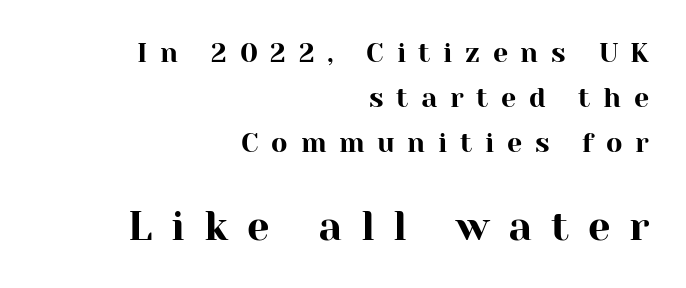
The rendering inserts visible extra space after every character. Underlining? Definitely not there. Check where the strokes stop: tiny serifs finish them off. Leftover space on each line is placed entirely before the opening word. Character widths vary here, with narrow letters taking less room than wide ones. The more generous point size was reserved for the lower chunk.
